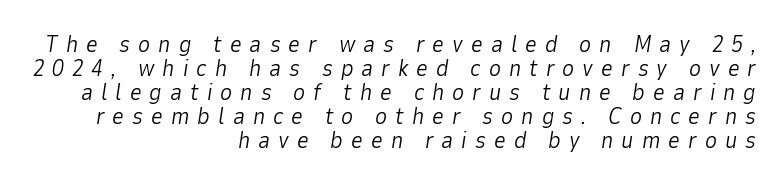
Casual observation: everything's shoved over to the right. Summary of vertical rhythm: compact, with narrow interline spacing. Designer's note — italics engaged. Vertical stems look standard width or narrower in stroke. Check under the words: just untouched page. The type is letterspaced generously, with wide tracking.
